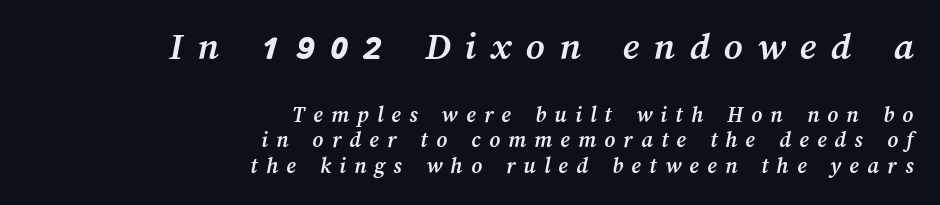
{"bold": "yes", "weight": "semibold", "width": "normal", "stroke_contrast": "medium", "x_height": "medium", "monospaced": "no", "underline": "no", "align": "right", "line_spacing": "tight", "line_spacing_ratio": 1.1, "letter_spacing": "wide", "letter_spacing_em": 0.36, "larger_block": "first", "size_ratio": 1.74, "glyph_px": 40}
